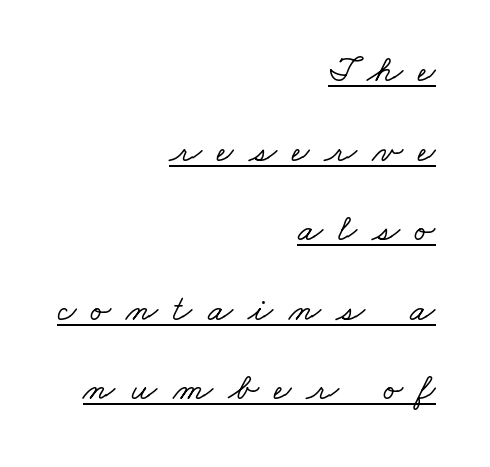
Q: Is the typeface a serif or a sans-serif typeface? A: Serif.
Q: Is the text underlined? A: Yes.
Q: How is the paragraph aligned? A: Right-aligned.
Q: Is the spacing between letters normal or unusually wide? A: Unusually wide.
Q: Is the spacing between lines tight, normal or loose? A: Loose.
Q: Width (condensed, normal, or wide)? A: Wide.
Q: Stroke contrast? A: Low.
Q: x-height? A: Small.
Q: Monospaced? A: No.
